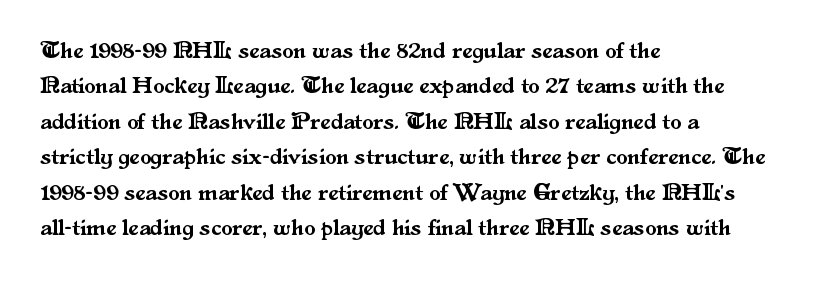
The image shows 23 px text type, upright; set left-aligned, normal line spacing (1.54x), normal letter spacing, not underlined.
